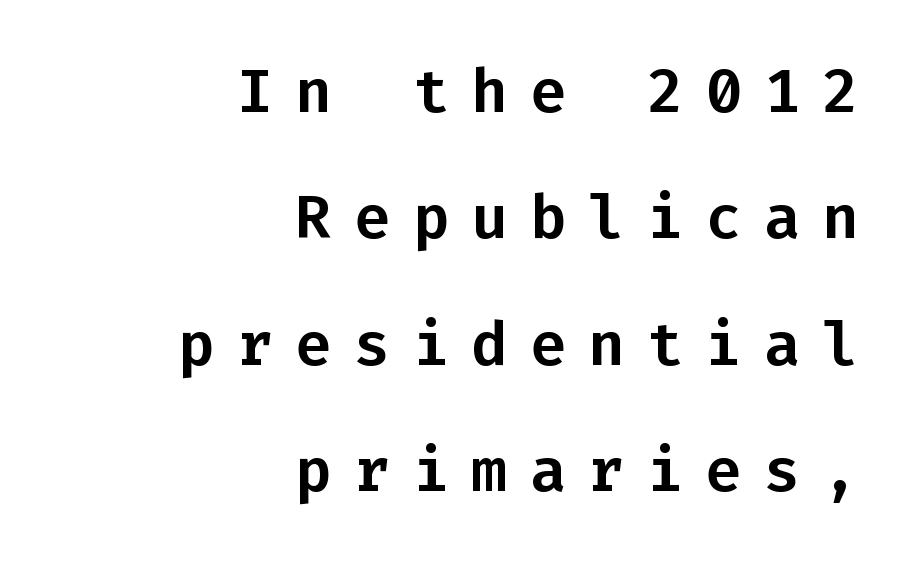
{"serif": "no", "italic": "no", "width": "normal", "stroke_contrast": "low", "x_height": "medium", "monospaced": "yes", "underline": "no", "align": "right", "line_spacing": "loose", "line_spacing_ratio": 2.07, "letter_spacing": "wide", "letter_spacing_em": 0.36, "glyph_px": 61}
